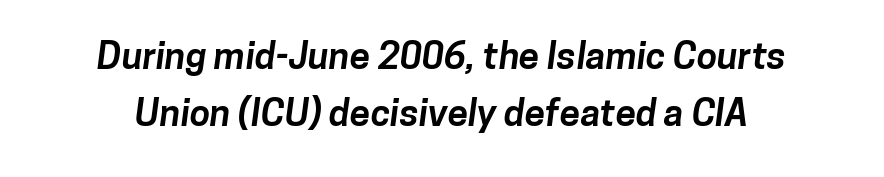
{"serif": "no", "bold": "yes", "weight": "bold", "width": "normal", "stroke_contrast": "low", "x_height": "medium", "monospaced": "no", "underline": "no", "line_spacing": "normal", "line_spacing_ratio": 1.54, "letter_spacing": "normal", "letter_spacing_em": 0.0, "glyph_px": 37}
